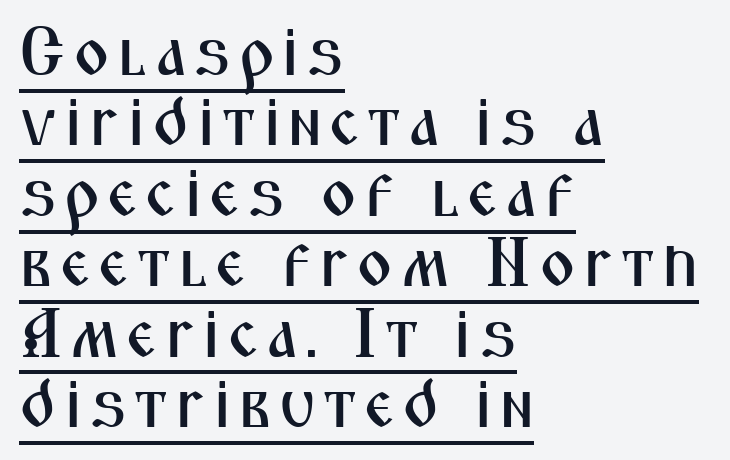
The image shows 69 px condensed sans-serif type, upright; set left-aligned, tight line spacing (1.02x), underlined; medium stroke contrast and a medium x-height.
